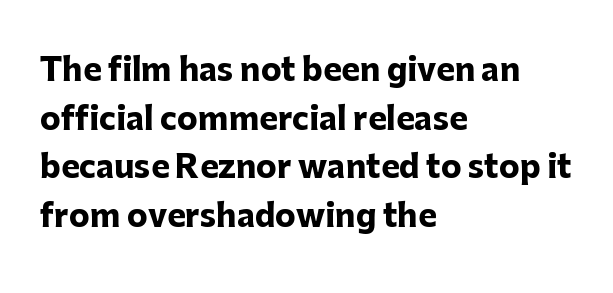
Font category for this specimen: sans-serif. Bold? Absolutely — the strokes are thick and heavy. One-word summary of the alignment: left. This sample has the flowing, uneven cadence of proportional lettering. Underlining? Definitely not there.
